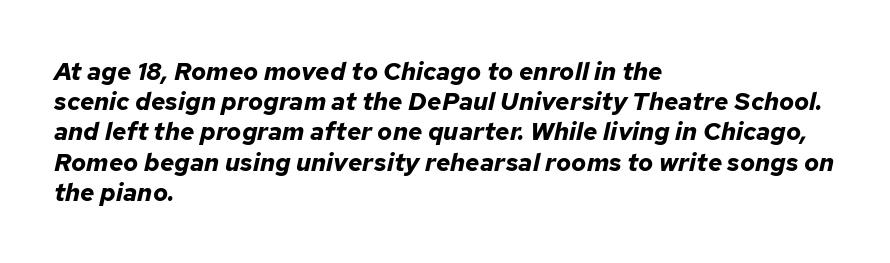
Q: Is the text bold? A: Yes.
Q: Is the text italic (slanted)? A: Yes, it leans right by about 12 degrees.
Q: Is the text underlined? A: No.
Q: How is the paragraph aligned? A: Left-aligned.
Q: Is the spacing between letters normal or unusually wide? A: Normal.
